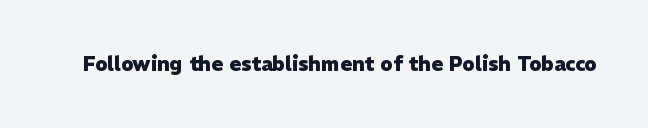
The image shows 20 px bold type, upright; set normal letter spacing, not underlined.
